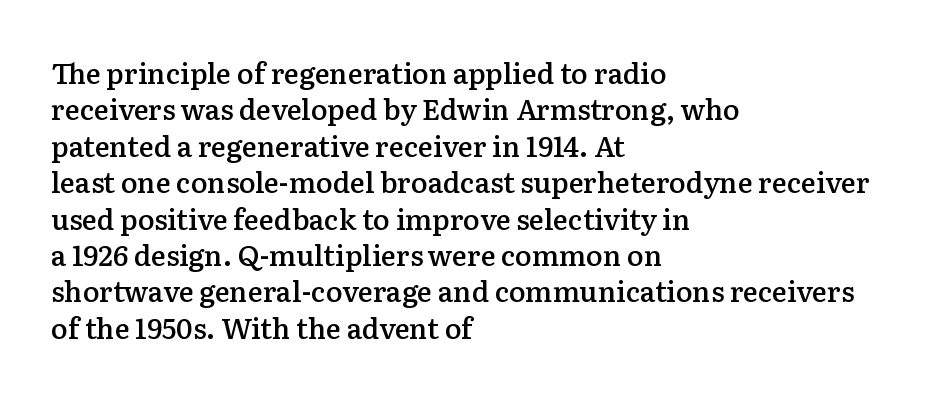
Q: Is the text bold? A: Semi-bold.
Q: Is the text italic (slanted)? A: No, it is upright.
Q: Is the typeface a serif or a sans-serif typeface? A: Serif.
Q: Is the text underlined? A: No.
Q: How is the paragraph aligned? A: Left-aligned.
Q: Is the spacing between letters normal or unusually wide? A: Normal.
Q: Is the spacing between lines tight, normal or loose? A: Normal.
Q: Width (condensed, normal, or wide)? A: Normal.
Q: Stroke contrast? A: Low.
Q: x-height? A: Medium.
Q: Monospaced? A: No.
